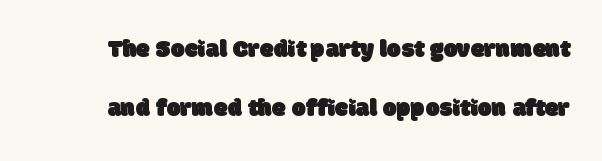
Q: Is the text underlined? A: No.
Q: Is the spacing between letters normal or unusually wide? A: Normal.
Q: Is the spacing between lines tight, normal or loose? A: Loose.
